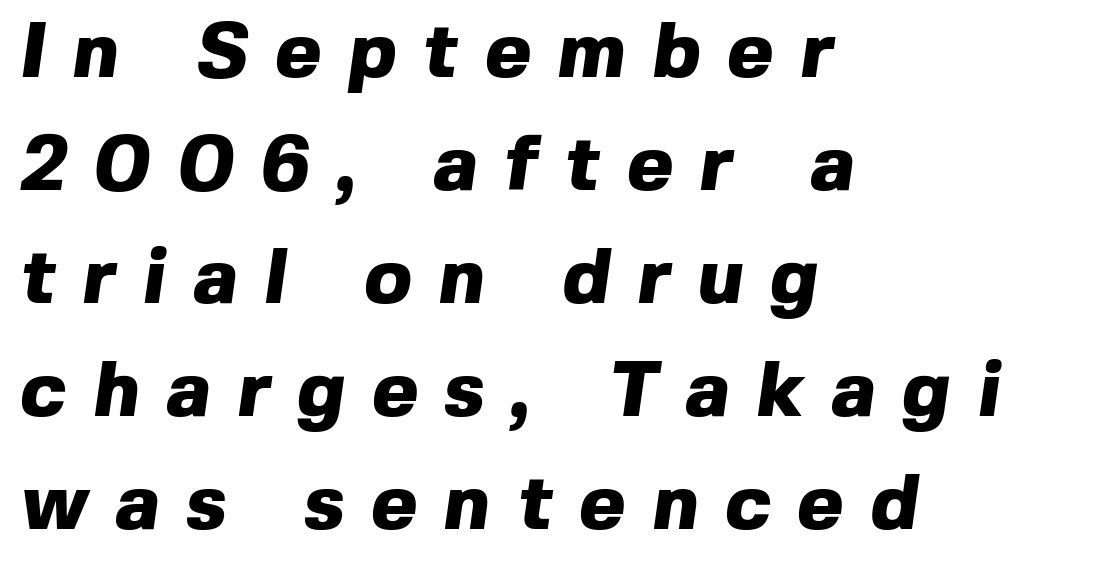
The image shows 78 px heavy sans-serif type; set left-aligned, normal line spacing (1.45x), unusually wide letter spacing (+0.35 em), not underlined; a medium x-height.
